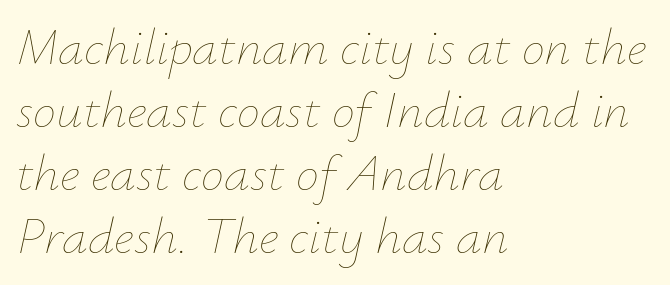
{"italic": "yes", "lean": "right", "slant_degrees": 12, "bold": "no", "weight": "thin", "width": "normal", "stroke_contrast": "low", "x_height": "small", "monospaced": "no", "underline": "no", "align": "left", "line_spacing_ratio": 1.21, "letter_spacing": "normal", "letter_spacing_em": 0.0, "glyph_px": 52}
